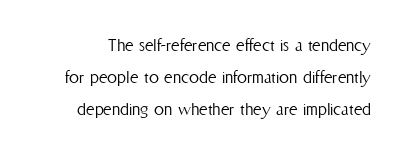
Does the leading feel generous? No, just average. Inter-character spacing is left at the font's built-in metrics. Upright lettering throughout. Letters rest on an invisible, unmarked baseline. The letterforms sit at book weight or below.
